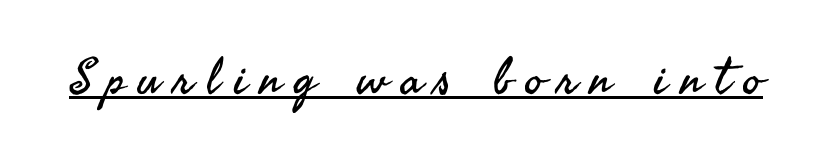
The image shows 50 px regular-weight sans-serif type; set unusually wide letter spacing (+0.27 em), underlined; medium stroke contrast and a small x-height.
